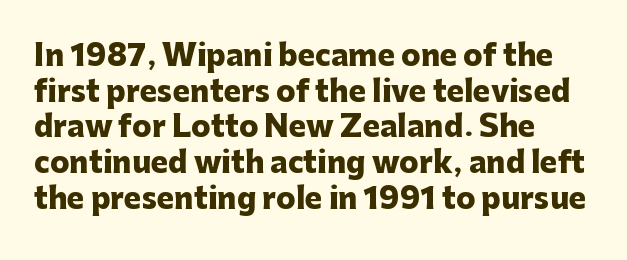
{"serif": "no", "italic": "no", "bold": "yes", "weight": "heavy", "width": "normal", "stroke_contrast": "low", "x_height": "medium", "monospaced": "no", "underline": "no", "align": "left", "line_spacing_ratio": 1.23, "letter_spacing": "normal", "letter_spacing_em": 0.0, "glyph_px": 29}
